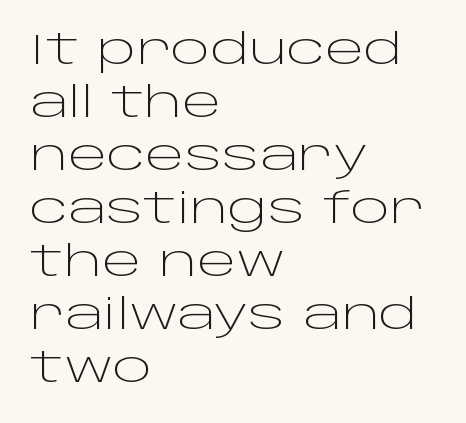
A normal amount of white space separates one row of letters from the next. Spacing between characters is what you'd get straight out of the box. Do the characters align in a grid? No, the font is proportional. These lines are composed in type without serifs.
